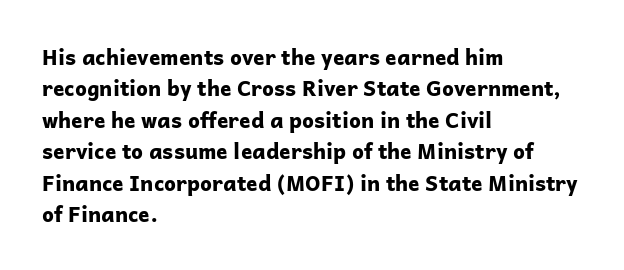
{"italic": "no", "bold": "yes", "underline": "no", "align": "left", "line_spacing": "normal", "line_spacing_ratio": 1.5, "letter_spacing": "normal", "letter_spacing_em": 0.0, "glyph_px": 21}
